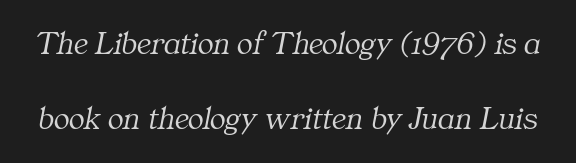
Q: Is the text bold? A: No.
Q: Is the text italic (slanted)? A: Yes, it leans right by about 11 degrees.
Q: Is the typeface a serif or a sans-serif typeface? A: Serif.
Q: Is the text underlined? A: No.
Q: Is the spacing between letters normal or unusually wide? A: Normal.
Q: Is the spacing between lines tight, normal or loose? A: Loose.
Q: Width (condensed, normal, or wide)? A: Normal.
Q: Stroke contrast? A: Medium.
Q: x-height? A: Medium.
Q: Monospaced? A: No.
